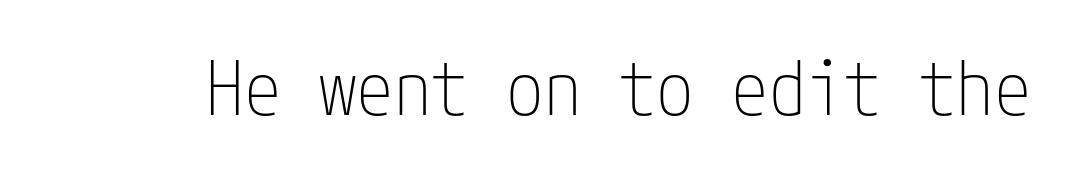
{"serif": "no", "italic": "no", "bold": "no", "weight": "thin", "width": "condensed", "stroke_contrast": "low", "x_height": "medium", "underline": "no", "letter_spacing": "normal", "letter_spacing_em": 0.0, "glyph_px": 75}
